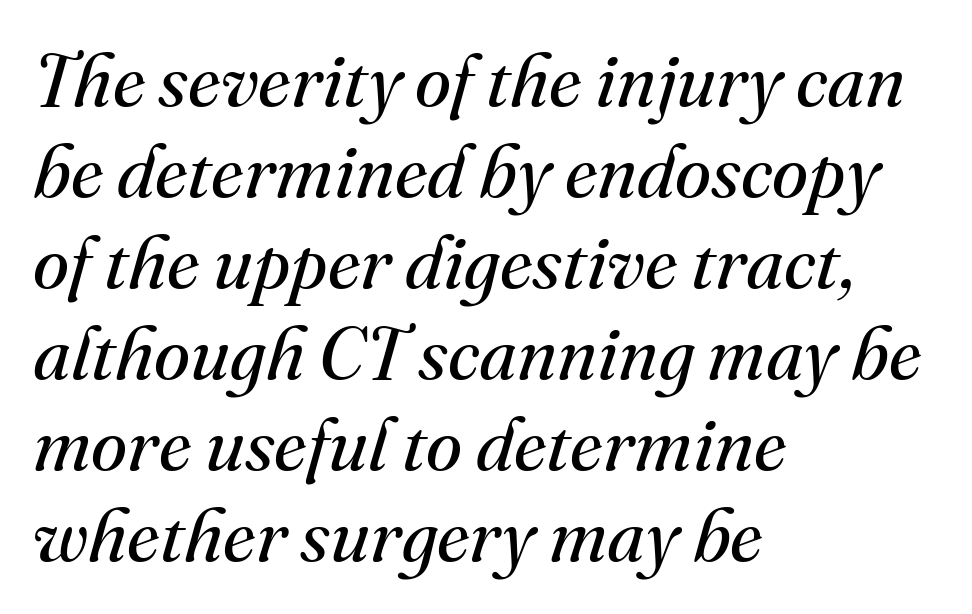
Q: Is the text bold? A: No.
Q: Is the text italic (slanted)? A: Yes, it leans right by about 16 degrees.
Q: Is the typeface a serif or a sans-serif typeface? A: Serif.
Q: Is the text underlined? A: No.
Q: How is the paragraph aligned? A: Left-aligned.
Q: Is the spacing between letters normal or unusually wide? A: Normal.
Q: Width (condensed, normal, or wide)? A: Normal.
Q: Stroke contrast? A: Medium.
Q: x-height? A: Small.
Q: Monospaced? A: No.
